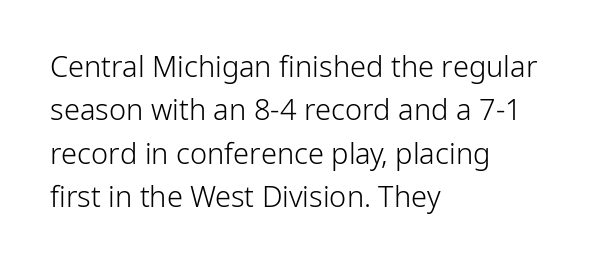
{"serif": "no", "italic": "no", "bold": "no", "weight": "light", "width": "normal", "stroke_contrast": "low", "x_height": "medium", "monospaced": "no", "underline": "no", "align": "left", "line_spacing": "normal", "line_spacing_ratio": 1.5, "letter_spacing": "normal", "letter_spacing_em": 0.0, "glyph_px": 29}
